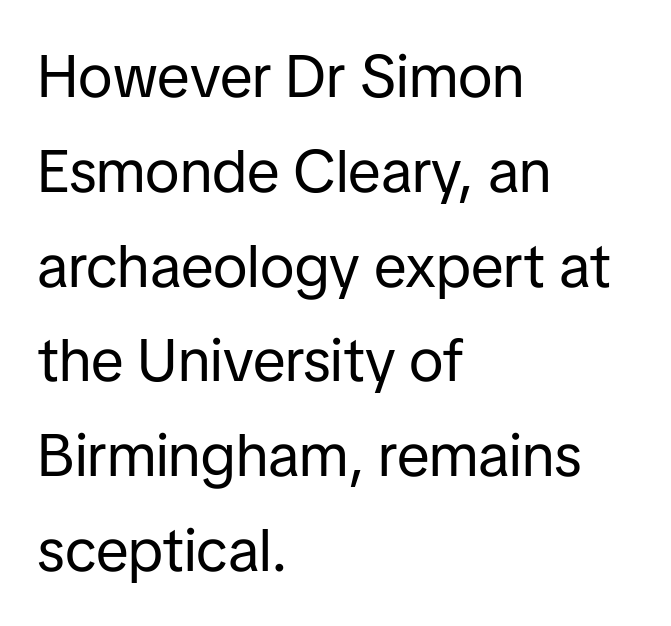
{"serif": "no", "italic": "no", "bold": "no", "weight": "regular", "width": "normal", "stroke_contrast": "low", "x_height": "medium", "monospaced": "no", "underline": "no", "align": "left", "line_spacing": "normal", "line_spacing_ratio": 1.58, "letter_spacing": "normal", "letter_spacing_em": 0.0, "glyph_px": 60}
